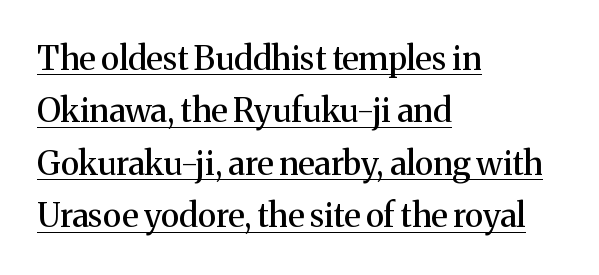
The lettering holds an erect, upright posture throughout. The paragraph shown leans on its left margin. Is this a fixed-width face? No — the glyphs have proportional, varying widths. Notice how a bar underscores the lettering throughout. Unlike a clean sans, this face finishes its strokes with serifs. How would I describe the line gaps? Plain and ordinary.
